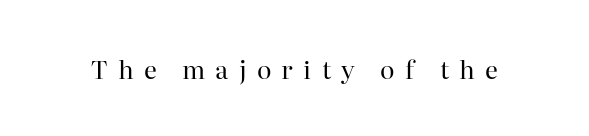
The typeface has the unassuming heft of standard copy or less. Glance below the letters and you will spot only blank space. Look at the tracking — it's clearly loosened, letters drifting apart. Posture: upright roman.
